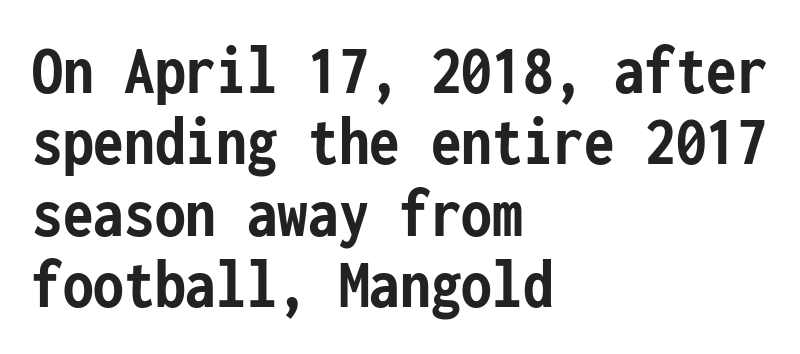
The image shows 70 px semibold, condensed sans-serif type, upright, monospaced; set left-aligned, tight line spacing (1.02x), normal letter spacing, not underlined; low stroke contrast and a medium x-height.
